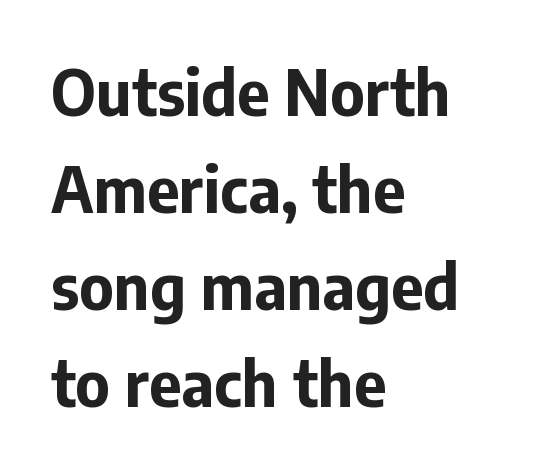
The image shows 63 px bold sans-serif type, upright; set left-aligned, normal line spacing (1.54x), normal letter spacing, not underlined; low stroke contrast and a medium x-height.
